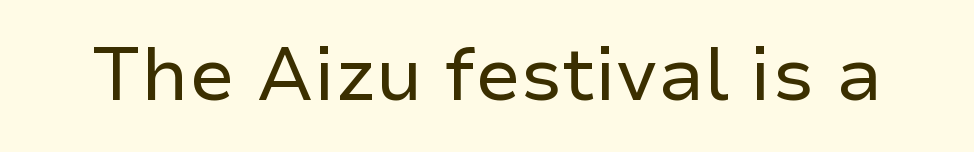
{"serif": "no", "italic": "no", "bold": "no", "weight": "regular", "width": "normal", "stroke_contrast": "low", "x_height": "medium", "monospaced": "no", "underline": "no", "letter_spacing": "normal", "letter_spacing_em": 0.0, "glyph_px": 74}
